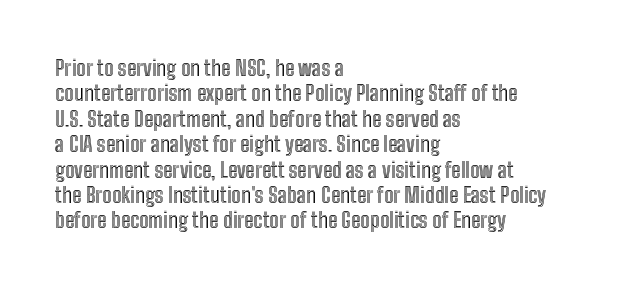
Short and long lines alike share a common starting point at left. Letters rest on an invisible, unmarked baseline. No extra tracking has been applied to these lines. Is there any slant? The stems are plumb.
